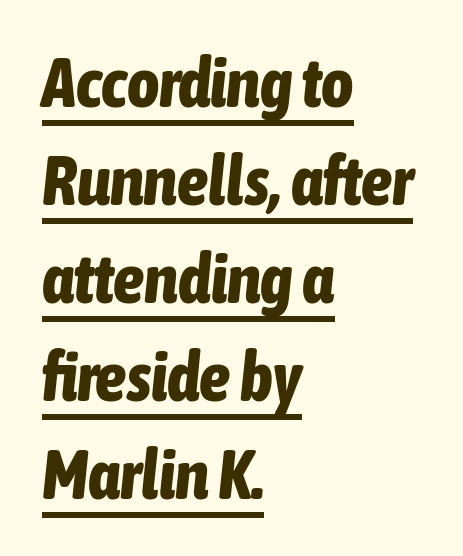
The image shows 69 px bold, condensed type, italic (leaning right); set left-aligned, normal line spacing (1.42x), normal letter spacing, underlined; low stroke contrast and a medium x-height.
